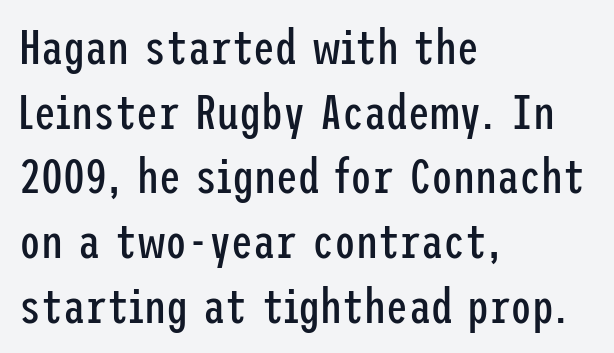
Q: Is the text bold? A: No.
Q: Is the text italic (slanted)? A: No, it is upright.
Q: Is the typeface a serif or a sans-serif typeface? A: Sans-serif.
Q: Is the text underlined? A: No.
Q: How is the paragraph aligned? A: Left-aligned.
Q: Is the spacing between letters normal or unusually wide? A: Normal.
Q: Is the spacing between lines tight, normal or loose? A: Normal.
Q: Width (condensed, normal, or wide)? A: Condensed.
Q: Stroke contrast? A: Low.
Q: x-height? A: Medium.
